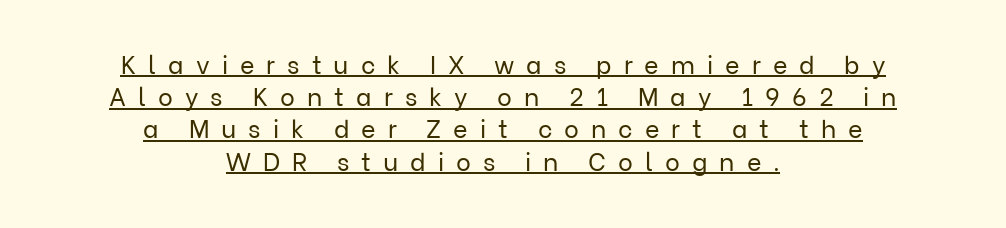
Characters follow at a spacing far wider than the type designer built in. The typeface has the unassuming heft of standard copy or less. This sample uses an upright cut, with every glyph sitting square on the baseline. Quick note: interline space is typical. Does the copy run flush right? No — it is centered line by line.
